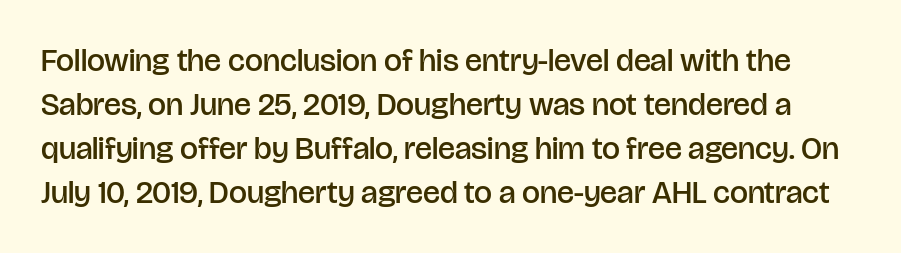
{"serif": "no", "italic": "no", "bold": "semi", "weight": "semibold", "width": "normal", "stroke_contrast": "low", "x_height": "large", "monospaced": "no", "underline": "no", "line_spacing": "normal", "line_spacing_ratio": 1.37, "letter_spacing": "normal", "letter_spacing_em": 0.0, "glyph_px": 32}
